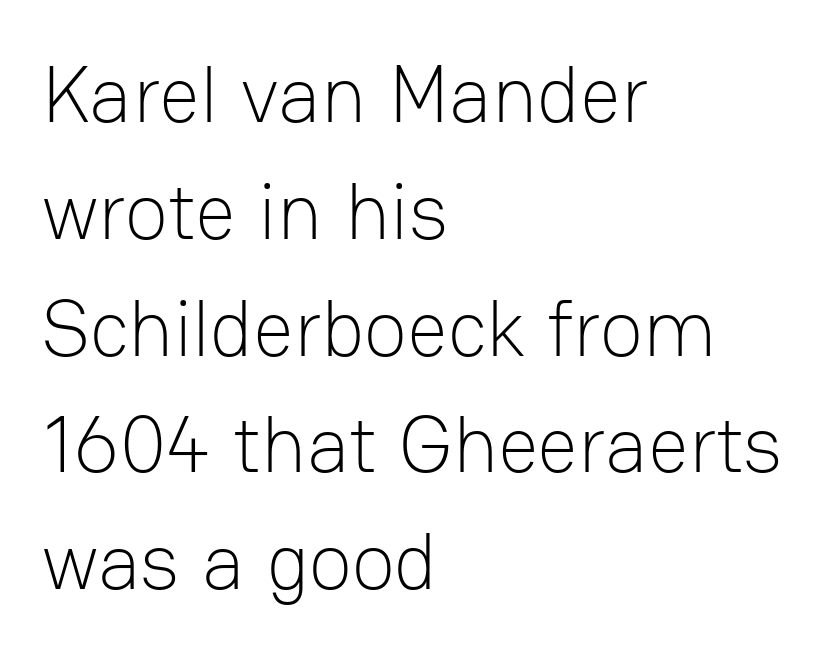
{"serif": "no", "italic": "no", "bold": "no", "weight": "light", "width": "normal", "stroke_contrast": "low", "x_height": "medium", "monospaced": "no", "underline": "no", "align": "left", "line_spacing": "normal", "line_spacing_ratio": 1.46, "letter_spacing": "normal", "letter_spacing_em": 0.0, "glyph_px": 80}
